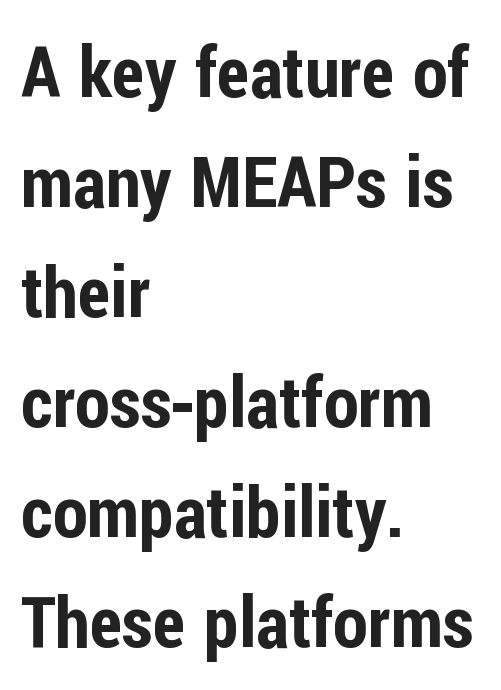
Type without underlining. The setting favours the left margin, as ordinary paragraphs usually do. What stands out about the letter spacing? Nothing — it is the standard amount. Each letter keeps its own natural width here, so spacing adapts to shape. Evenly set lines give the paragraph a standard silhouette. Designer's note — italics off, roman on.
